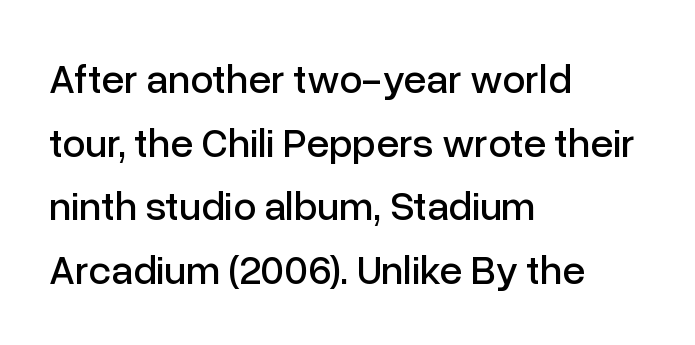
The image shows 41 px sans-serif type, upright; set left-aligned, normal line spacing (1.55x), normal letter spacing, not underlined; low stroke contrast and a medium x-height.
